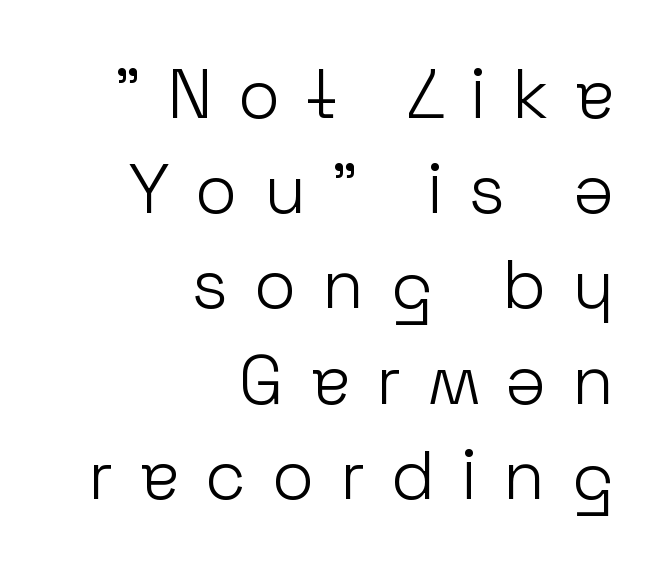
The font is comparable to plain body text, perhaps lighter. Every stem runs plumb, perpendicular to the baseline. The designer left line spacing at the default. Classification — sans serif. Words appear elongated and porous because spacing is wide.
